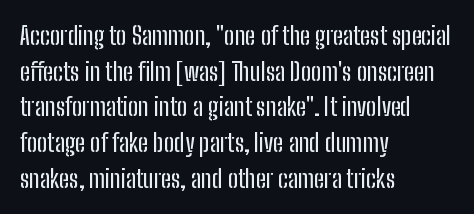
{"italic": "no", "underline": "no", "align": "left", "line_spacing": "normal", "line_spacing_ratio": 1.43, "letter_spacing": "normal", "letter_spacing_em": 0.0, "glyph_px": 25}
